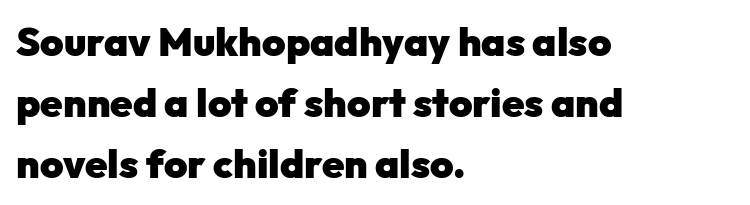
{"serif": "no", "italic": "no", "bold": "yes", "weight": "heavy", "width": "normal", "stroke_contrast": "low", "x_height": "medium", "monospaced": "no", "underline": "no", "align": "left", "line_spacing": "normal", "line_spacing_ratio": 1.52, "letter_spacing": "normal", "letter_spacing_em": 0.0, "glyph_px": 40}
